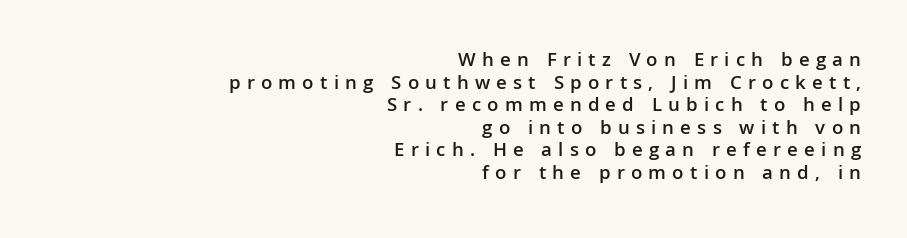
How heavy is the stroke? Medium-heavy — a semibold, shy of bold. Vertical spacing — tight. Words float on clear page, feet unadorned. Inter-character spacing is expanded well beyond the font's built-in metrics.
